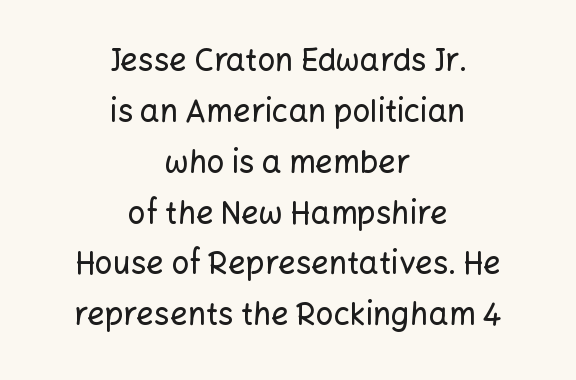
{"serif": "no", "italic": "no", "width": "normal", "stroke_contrast": "low", "x_height": "medium", "monospaced": "no", "underline": "no", "align": "center", "line_spacing": "normal", "line_spacing_ratio": 1.64, "letter_spacing": "normal", "letter_spacing_em": 0.0, "glyph_px": 31}
